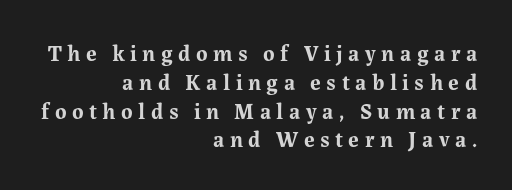
{"italic": "no", "bold": "yes", "underline": "no", "align": "right", "line_spacing": "normal", "line_spacing_ratio": 1.31, "letter_spacing": "wide", "letter_spacing_em": 0.25, "glyph_px": 22}
